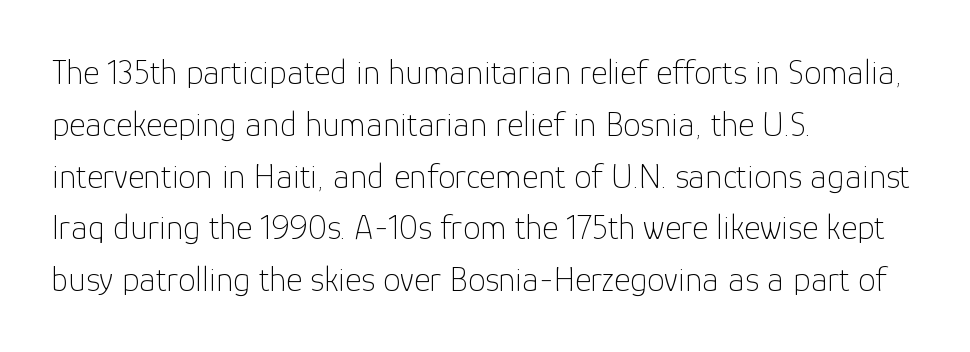
The image shows 35 px thin sans-serif type, upright; set left-aligned, normal line spacing (1.48x), normal letter spacing, not underlined; low stroke contrast and a medium x-height.
